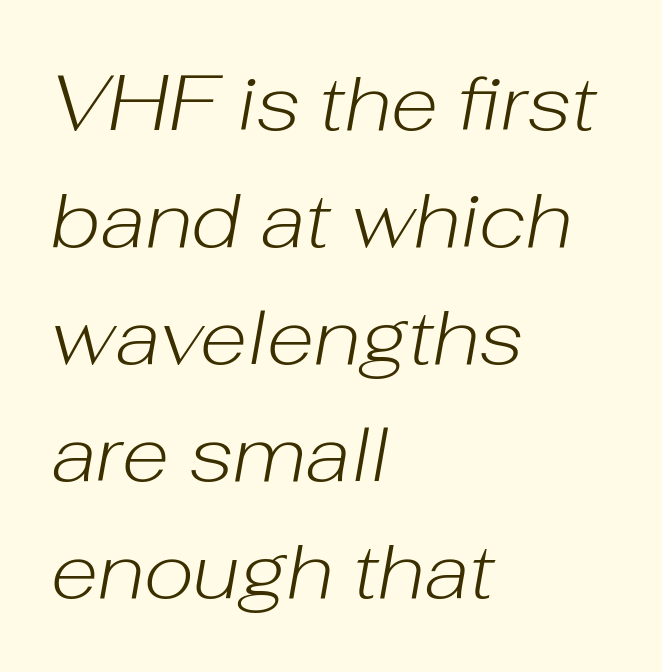
Q: Is the text bold? A: No.
Q: Is the text italic (slanted)? A: Yes, it leans right by about 10 degrees.
Q: Is the text underlined? A: No.
Q: How is the paragraph aligned? A: Left-aligned.
Q: Is the spacing between letters normal or unusually wide? A: Normal.
Q: Is the spacing between lines tight, normal or loose? A: Normal.
Q: Width (condensed, normal, or wide)? A: Normal.
Q: Stroke contrast? A: Low.
Q: x-height? A: Medium.
Q: Monospaced? A: No.
